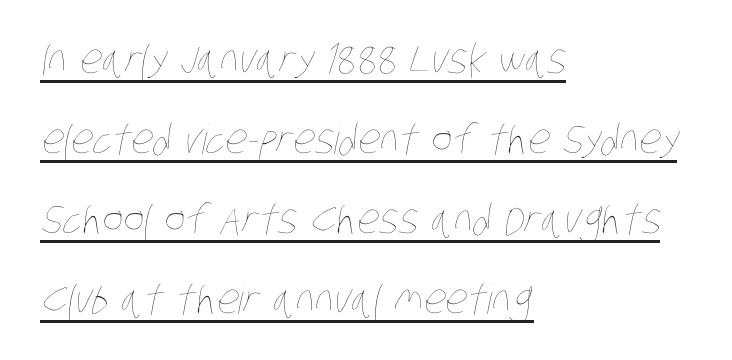
The image shows 40 px thin, condensed type; set left-aligned, loose line spacing (2.0x), normal letter spacing, underlined; low stroke contrast and a large x-height.
